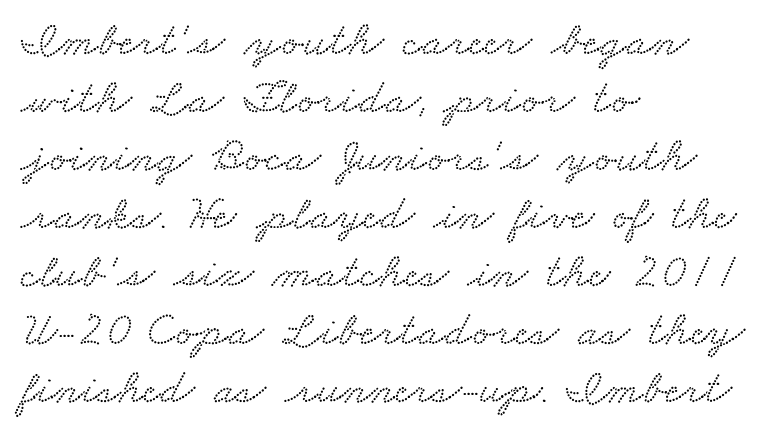
Q: Is the typeface a serif or a sans-serif typeface? A: Serif.
Q: Is the text underlined? A: No.
Q: How is the paragraph aligned? A: Left-aligned.
Q: Is the spacing between letters normal or unusually wide? A: Normal.
Q: Width (condensed, normal, or wide)? A: Wide.
Q: Stroke contrast? A: Low.
Q: x-height? A: Small.
Q: Monospaced? A: No.
